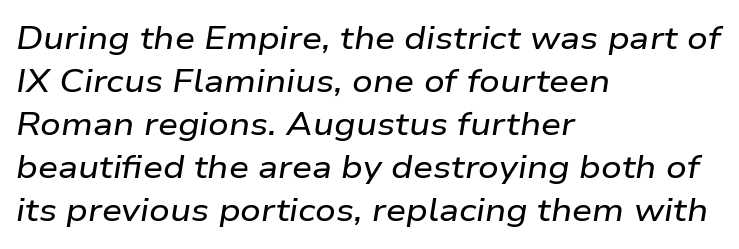
{"italic": "yes", "lean": "right", "slant_degrees": 9, "width": "wide", "stroke_contrast": "low", "x_height": "medium", "monospaced": "no", "underline": "no", "align": "left", "line_spacing": "normal", "line_spacing_ratio": 1.34, "letter_spacing": "normal", "letter_spacing_em": 0.0, "glyph_px": 32}
